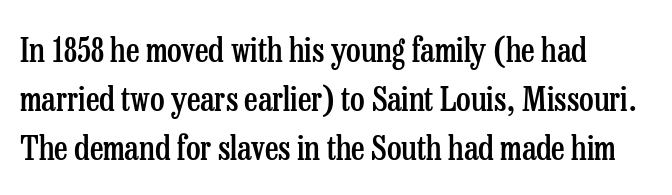
{"serif": "yes", "italic": "no", "bold": "semi", "weight": "semibold", "width": "condensed", "stroke_contrast": "low", "x_height": "medium", "monospaced": "no", "underline": "no", "align": "left", "line_spacing": "normal", "line_spacing_ratio": 1.48, "letter_spacing": "normal", "letter_spacing_em": 0.0, "glyph_px": 33}
